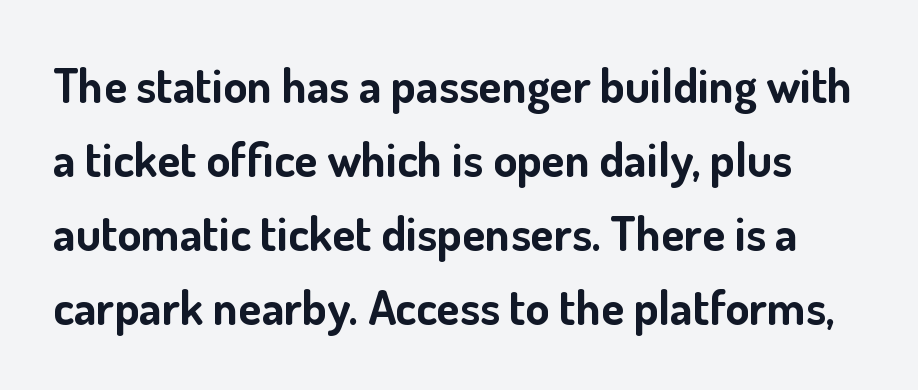
The image shows 48 px bold sans-serif type, upright; set normal line spacing (1.54x), normal letter spacing, not underlined; low stroke contrast and a small x-height.
